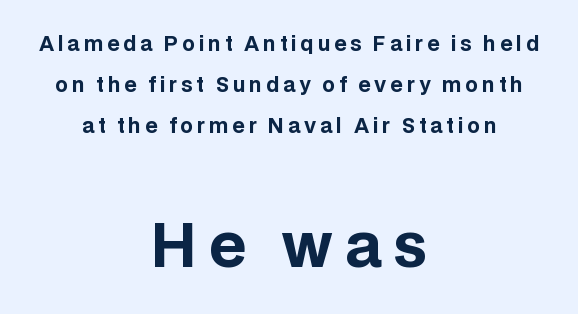
Q: Is the text bold? A: Yes.
Q: Is the text italic (slanted)? A: No, it is upright.
Q: Is the typeface a serif or a sans-serif typeface? A: Sans-serif.
Q: Is the text underlined? A: No.
Q: How is the paragraph aligned? A: Centered.
Q: Is the spacing between lines tight, normal or loose? A: Loose.
Q: Which block of text is set in a larger size, the first (top) or the second (bottom)? A: The second (bottom) one.
Q: Width (condensed, normal, or wide)? A: Normal.
Q: Stroke contrast? A: Low.
Q: x-height? A: Large.
Q: Monospaced? A: No.
